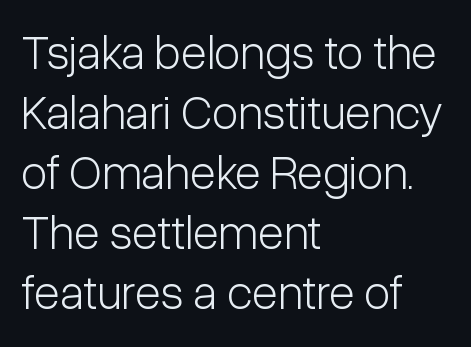
{"serif": "no", "italic": "no", "bold": "no", "weight": "light", "width": "condensed", "stroke_contrast": "low", "x_height": "medium", "monospaced": "no", "underline": "no", "align": "left", "line_spacing": "normal", "line_spacing_ratio": 1.25, "letter_spacing": "normal", "letter_spacing_em": 0.0, "glyph_px": 48}
